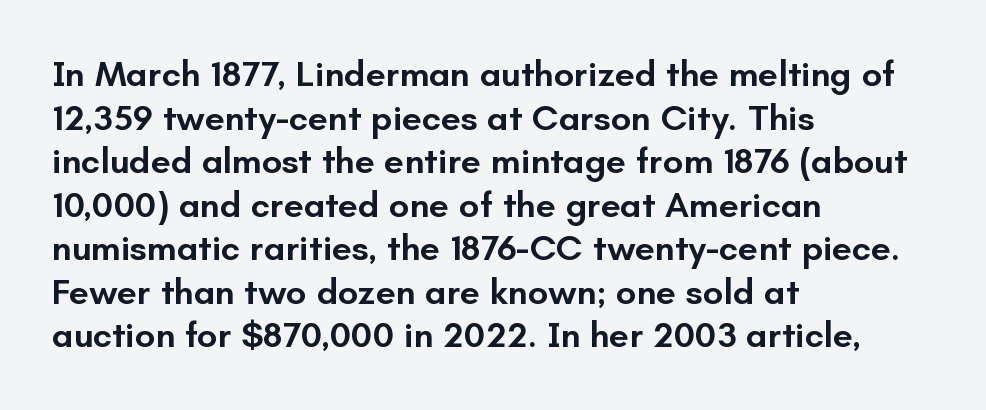
Serif or sans? Sans — the stroke terminals are bare. These lines carry some extra weight — a demibold, not a full bold. Reading down the block, your eye returns to a fixed left position each line. The face used here is rendered with its standard letterfit.
